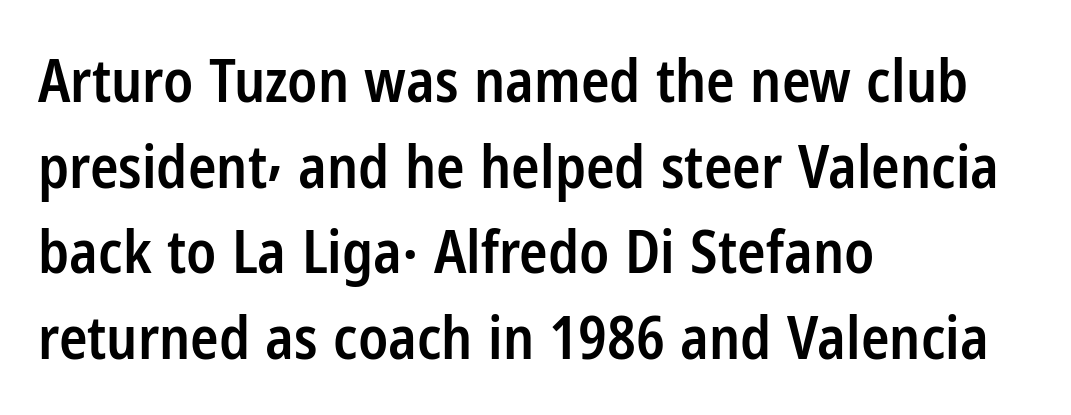
The image shows 59 px semibold, condensed sans-serif type, upright; set left-aligned, normal line spacing (1.45x), normal letter spacing, not underlined; low stroke contrast and a medium x-height.
